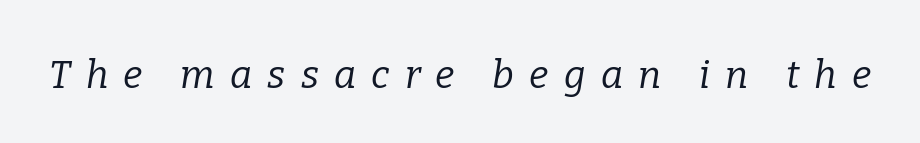
Q: Is the text bold? A: No.
Q: Is the text italic (slanted)? A: Yes, it leans right by about 9 degrees.
Q: Is the typeface a serif or a sans-serif typeface? A: Serif.
Q: Is the text underlined? A: No.
Q: Is the spacing between letters normal or unusually wide? A: Unusually wide.
Q: Width (condensed, normal, or wide)? A: Normal.
Q: Stroke contrast? A: Low.
Q: x-height? A: Medium.
Q: Monospaced? A: No.
